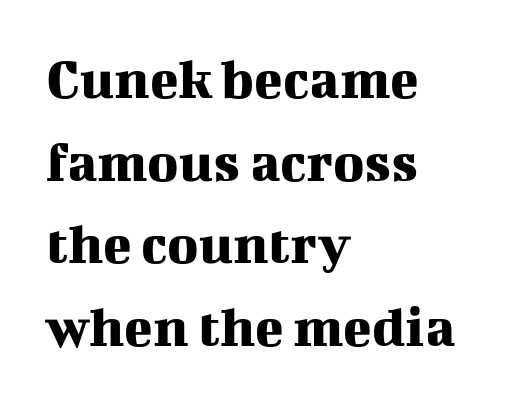
The image shows 59 px serif type, upright; set left-aligned, normal line spacing (1.4x), normal letter spacing, not underlined; medium stroke contrast and a medium x-height.
